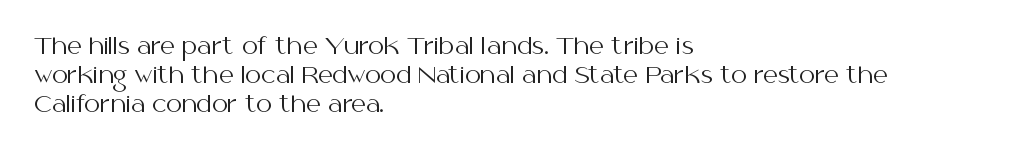
Nothing unusual about the tracking: characters are spaced as the font intends. Caption: multi-line text, flush left, ragged right. How would I describe the line gaps? Plain and ordinary. Unbolded letterforms with no extra heft.
